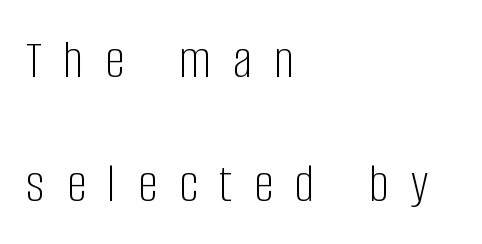
The image shows 56 px light, condensed sans-serif type, upright; set left-aligned, loose line spacing (2.21x), unusually wide letter spacing (+0.39 em), not underlined; low stroke contrast and a large x-height.
